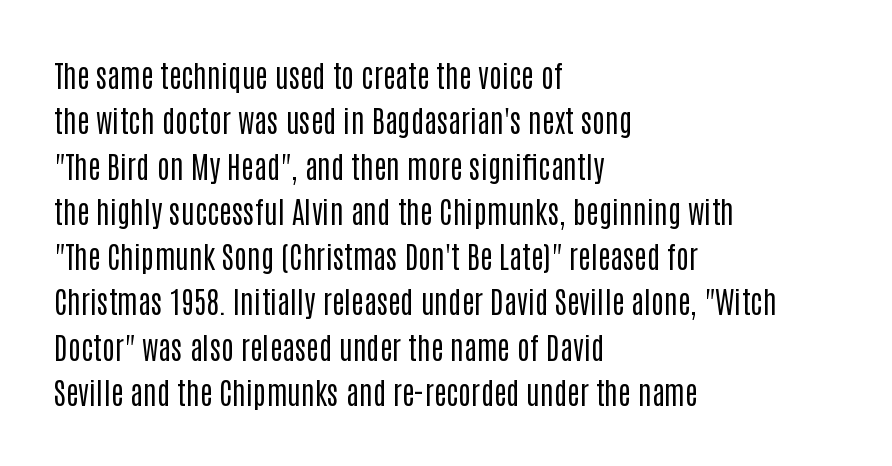
Q: Is the text bold? A: No.
Q: Is the text italic (slanted)? A: No, it is upright.
Q: Is the typeface a serif or a sans-serif typeface? A: Sans-serif.
Q: Is the text underlined? A: No.
Q: How is the paragraph aligned? A: Left-aligned.
Q: Is the spacing between letters normal or unusually wide? A: Normal.
Q: Is the spacing between lines tight, normal or loose? A: Normal.
Q: Width (condensed, normal, or wide)? A: Condensed.
Q: Stroke contrast? A: Low.
Q: x-height? A: Large.
Q: Monospaced? A: No.
